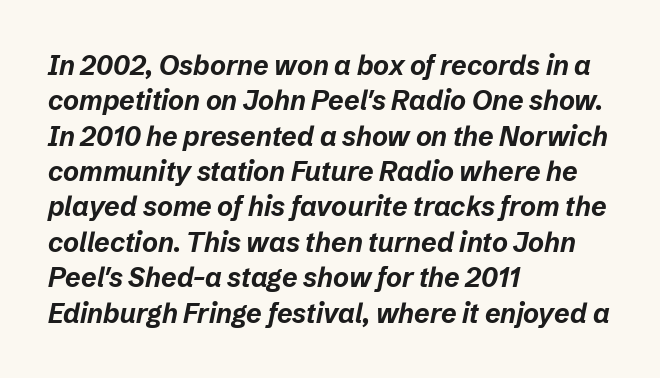
Q: Is the text bold? A: Yes.
Q: Is the text italic (slanted)? A: Yes, it leans right by about 12 degrees.
Q: Is the text underlined? A: No.
Q: How is the paragraph aligned? A: Left-aligned.
Q: Is the spacing between letters normal or unusually wide? A: Normal.
Q: Is the spacing between lines tight, normal or loose? A: Normal.
